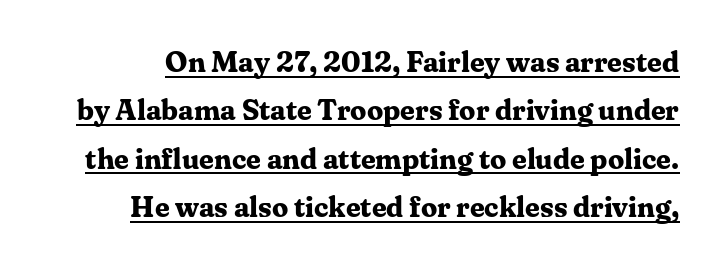
The line texture is even and compact thanks to regular tracking. These words are printed bold, with thick strokes throughout. The passage shown is typed in a proportional face where columns would drift. The words here are underlined. Is there much room between lines? A standard amount, neither cramped nor airy. The letters carry serifs — small finishing strokes at the ends of their stems.
